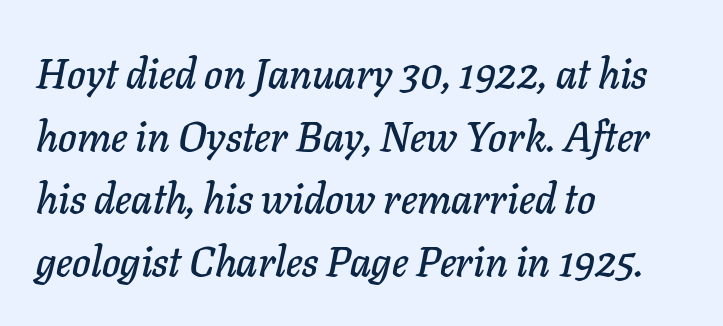
The image shows 42 px text type, italic (leaning right); set left-aligned, normal line spacing (1.49x), normal letter spacing, not underlined; low stroke contrast and a medium x-height.
